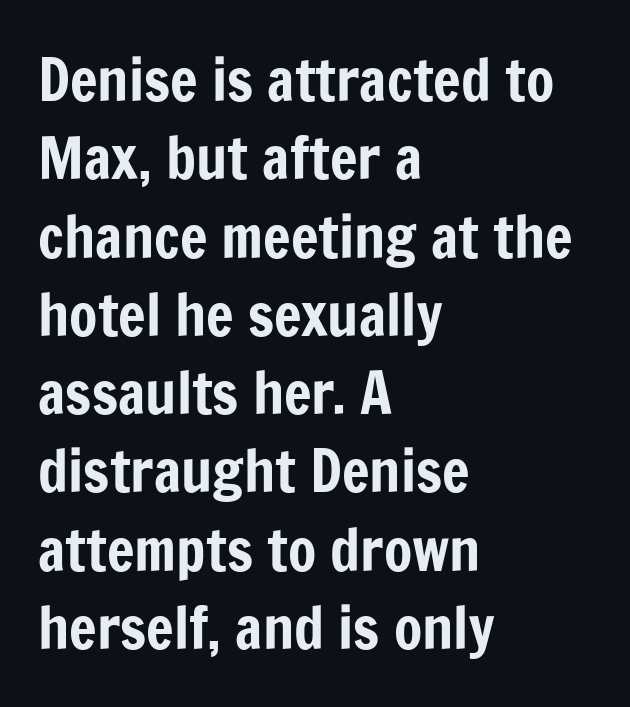
Q: Is the text italic (slanted)? A: No, it is upright.
Q: Is the typeface a serif or a sans-serif typeface? A: Sans-serif.
Q: Is the text underlined? A: No.
Q: How is the paragraph aligned? A: Left-aligned.
Q: Is the spacing between letters normal or unusually wide? A: Normal.
Q: Is the spacing between lines tight, normal or loose? A: Normal.
Q: Width (condensed, normal, or wide)? A: Condensed.
Q: Stroke contrast? A: Low.
Q: x-height? A: Medium.
Q: Monospaced? A: No.
